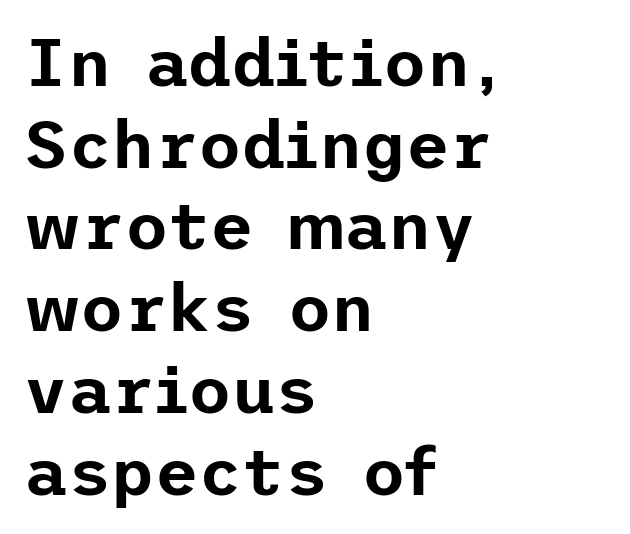
This rendering employs a face without finishing strokes, i.e., a sans-serif. The specimen omits any rule beneath the text block's lines. The type sits square on the baseline with zero lean. The paragraph shown leans on its left margin. In terms of letterspacing, this is plain default setting.
